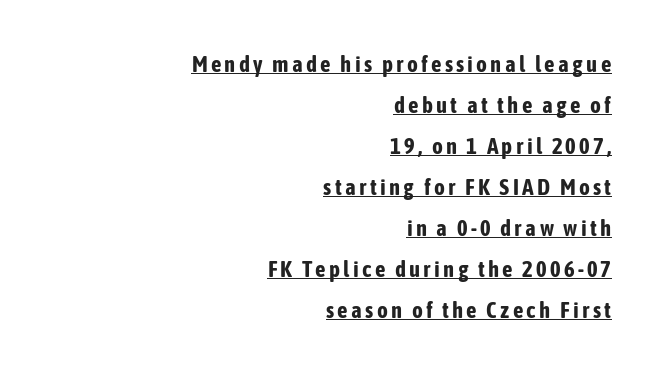
The image shows 23 px bold type, upright; set right-aligned, line spacing 1.78x, underlined.
